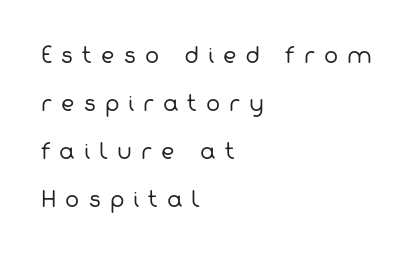
{"bold": "no", "underline": "no", "align": "left", "line_spacing": "loose", "line_spacing_ratio": 2.28, "letter_spacing": "wide", "letter_spacing_em": 0.43, "glyph_px": 21}
